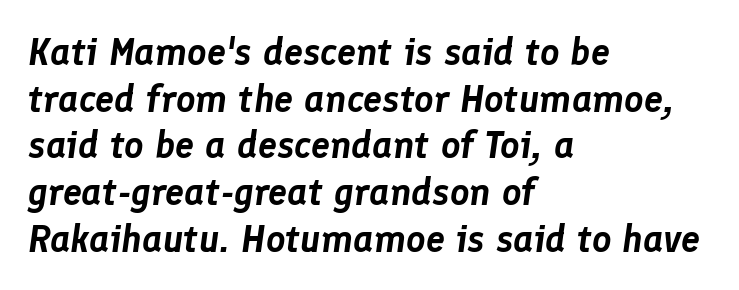
{"italic": "yes", "lean": "right", "slant_degrees": 8, "width": "normal", "stroke_contrast": "low", "x_height": "medium", "monospaced": "no", "underline": "no", "align": "left", "line_spacing_ratio": 1.23, "letter_spacing": "normal", "letter_spacing_em": 0.0, "glyph_px": 38}
